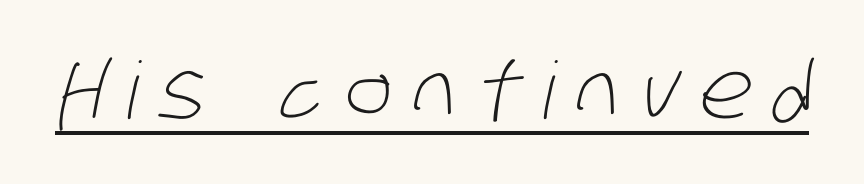
{"serif": "no", "bold": "no", "weight": "light", "width": "condensed", "stroke_contrast": "low", "x_height": "large", "monospaced": "no", "underline": "yes", "letter_spacing": "wide", "letter_spacing_em": 0.27, "glyph_px": 79}
